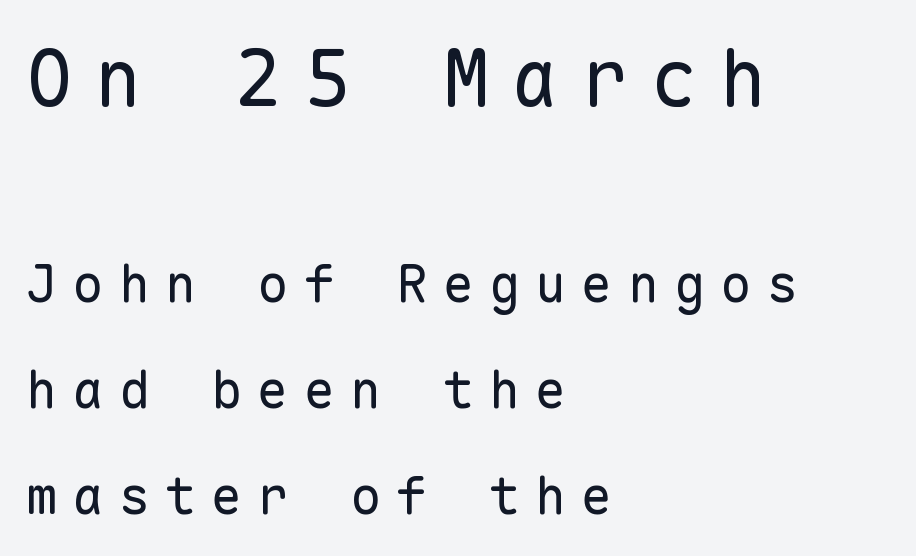
The image shows 78 px regular-weight sans-serif type, upright, monospaced; set left-aligned, loose line spacing (2.04x), unusually wide letter spacing (+0.29 em), not underlined; the first (top) block is 1.5x larger; low stroke contrast and a medium x-height.
